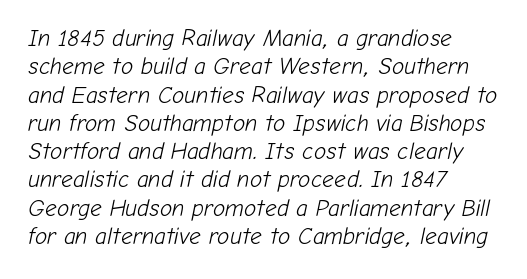
Q: Is the text bold? A: No.
Q: Is the text italic (slanted)? A: Yes, it leans right by about 12 degrees.
Q: Is the text underlined? A: No.
Q: How is the paragraph aligned? A: Left-aligned.
Q: Is the spacing between letters normal or unusually wide? A: Normal.
